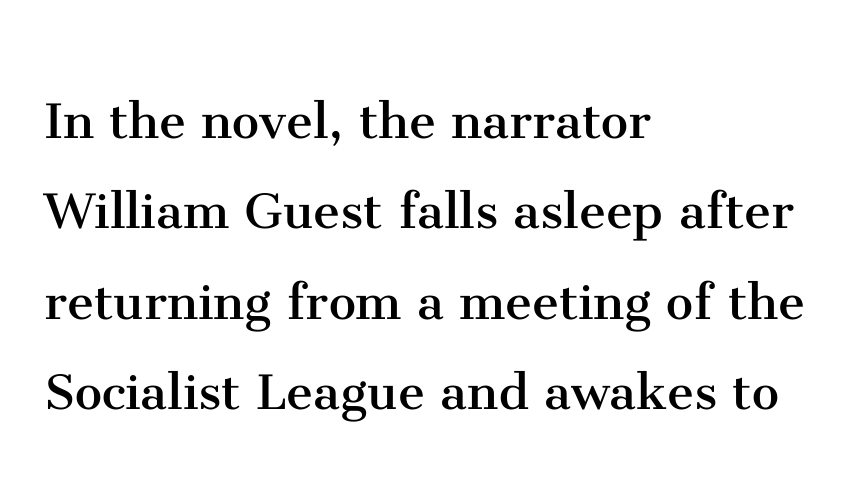
This reads as an unemphasized weight, regular at the heaviest. Observe the ordinary spacing: letters are neighbours, not strangers. The text block is weighted toward the left margin, trailing off unevenly rightward. Does the lettering tilt? It doesn't — this is upright. The characters display serif detailing at their extremities.
